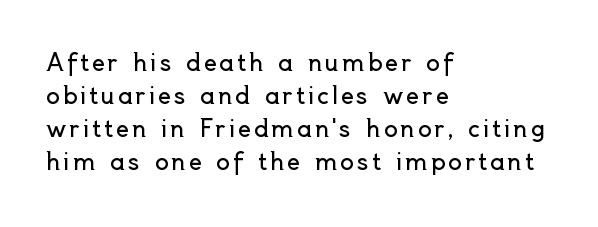
{"italic": "no", "bold": "no", "underline": "no", "align": "left", "line_spacing": "normal", "line_spacing_ratio": 1.43, "glyph_px": 23}
